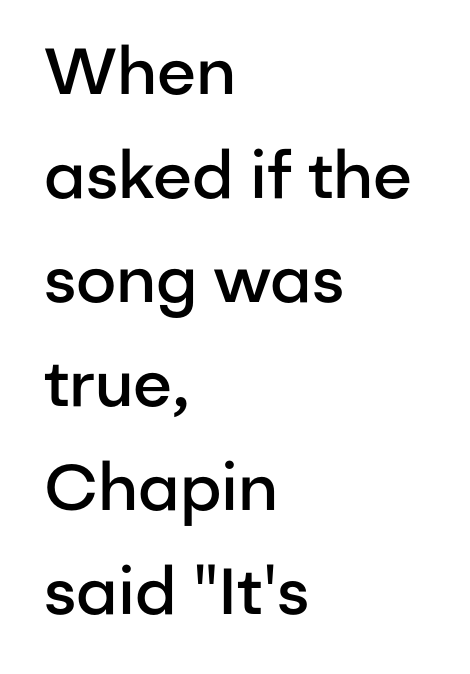
The vertical gap from one line to the next is medium. No italicization has been applied; the sample stays upright. Think of a printed novel: that variable character pitch is what you see here. Between one letter and the next there's only the usual sliver of space. Each line starts at the same left margin while the right side varies. This rendering features lettering with no underline.
